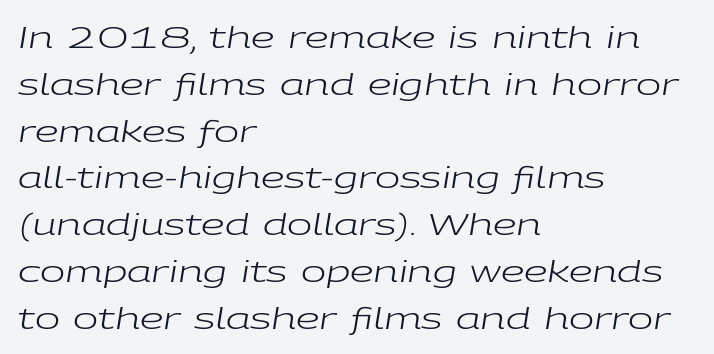
The passage is arranged the way most books set body copy — flush left. The string is rendered with underlining switched off. Character widths vary here, with narrow letters taking less room than wide ones. A light-to-regular cut is what we see here. Evenly set lines give the paragraph a standard silhouette.
